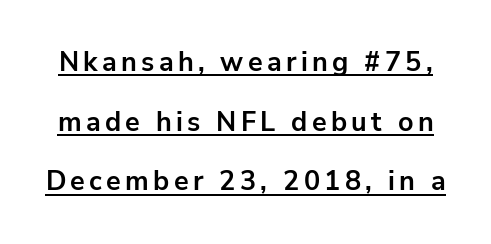
The glyphs are accompanied by a horizontal stroke just below them. What's the leading like? Stretched, with rows far apart. When letters stand straight like this, we call the style roman or upright. The glyphs have the mass of a bold cut.
